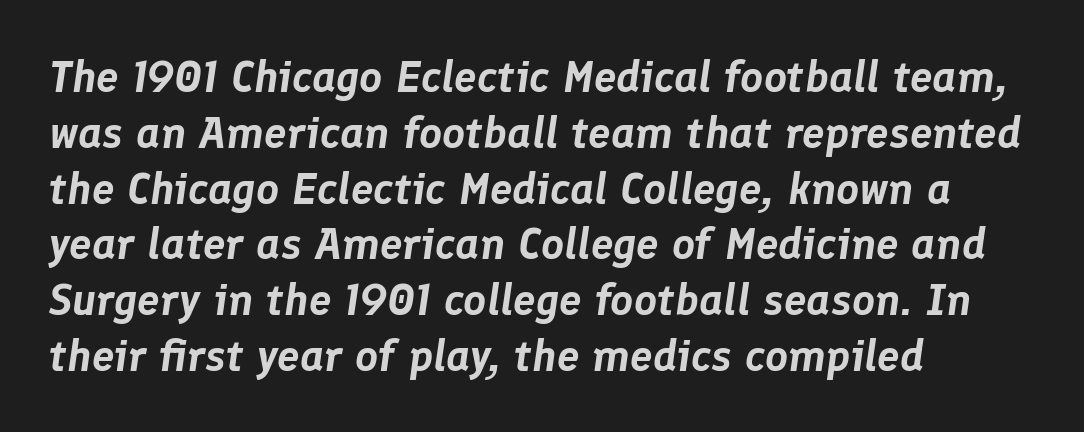
The image shows 45 px text type, italic (leaning right); set left-aligned, line spacing 1.24x, normal letter spacing, not underlined; low stroke contrast and a medium x-height.
